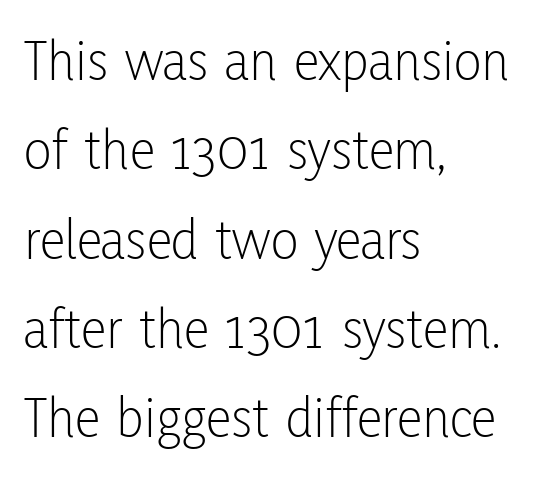
The image shows 58 px light, condensed sans-serif type, upright; set left-aligned, normal line spacing (1.54x), normal letter spacing, not underlined; low stroke contrast and a medium x-height.
